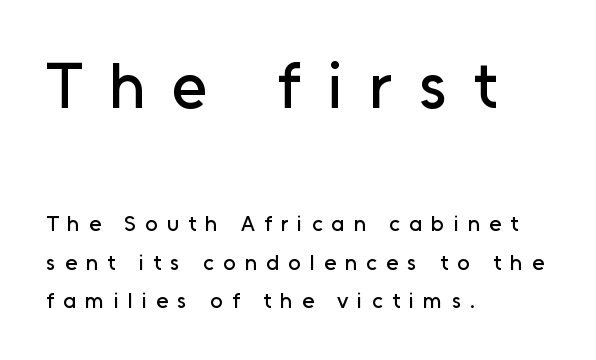
Q: Is the text italic (slanted)? A: No, it is upright.
Q: Is the typeface a serif or a sans-serif typeface? A: Sans-serif.
Q: Is the text underlined? A: No.
Q: How is the paragraph aligned? A: Left-aligned.
Q: Is the spacing between letters normal or unusually wide? A: Unusually wide.
Q: Which block of text is set in a larger size, the first (top) or the second (bottom)? A: The first (top) one.
Q: Width (condensed, normal, or wide)? A: Normal.
Q: Stroke contrast? A: Low.
Q: x-height? A: Medium.
Q: Monospaced? A: No.
